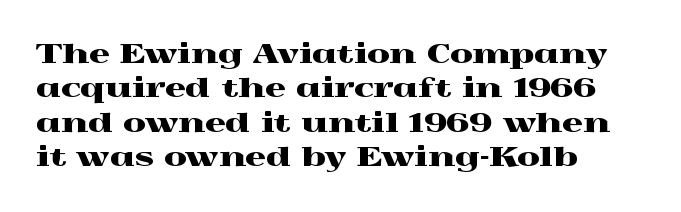
{"italic": "no", "underline": "no", "align": "left", "line_spacing": "normal", "line_spacing_ratio": 1.32, "letter_spacing": "normal", "letter_spacing_em": 0.0, "glyph_px": 26}
